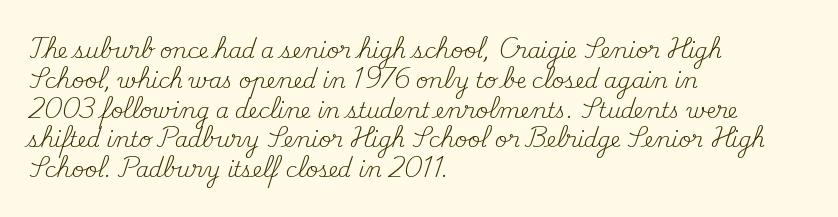
The image shows 21 px text type; set left-aligned, normal line spacing (1.42x), normal letter spacing, not underlined.
